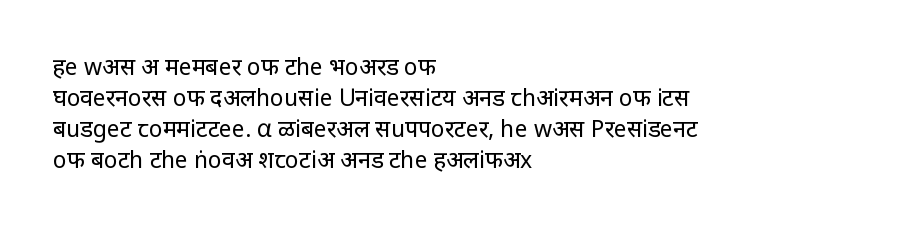
Posture: upright roman. The ragged edge is on the right, which tells us the setting is flush left. Reading down the column, the eye jumps a familiar distance to each next line. The specimen omits any rule beneath the text block's lines. The face looks like a standard text weight, possibly lighter.
